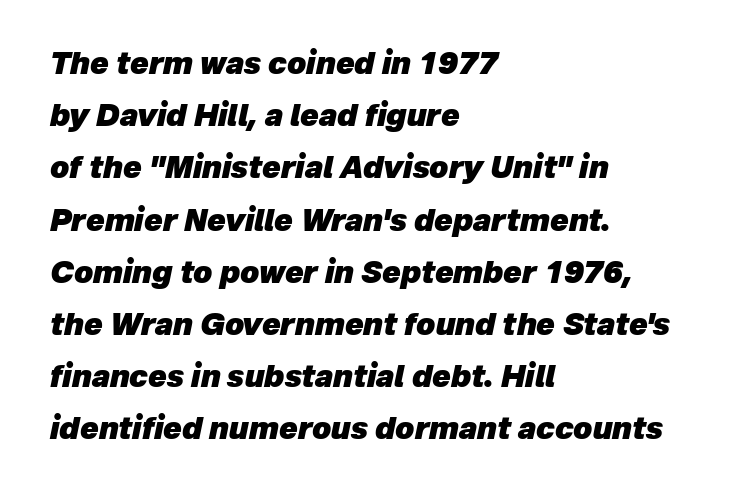
Q: Is the text bold? A: Yes.
Q: Is the text italic (slanted)? A: Yes, it leans right by about 12 degrees.
Q: Is the text underlined? A: No.
Q: How is the paragraph aligned? A: Left-aligned.
Q: Is the spacing between letters normal or unusually wide? A: Normal.
Q: Width (condensed, normal, or wide)? A: Normal.
Q: Stroke contrast? A: Low.
Q: x-height? A: Medium.
Q: Monospaced? A: No.
